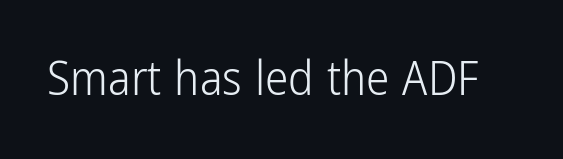
Q: Is the text bold? A: No.
Q: Is the text italic (slanted)? A: No, it is upright.
Q: Is the typeface a serif or a sans-serif typeface? A: Sans-serif.
Q: Is the text underlined? A: No.
Q: Is the spacing between letters normal or unusually wide? A: Normal.
Q: Width (condensed, normal, or wide)? A: Condensed.
Q: Stroke contrast? A: Low.
Q: x-height? A: Medium.
Q: Monospaced? A: No.
